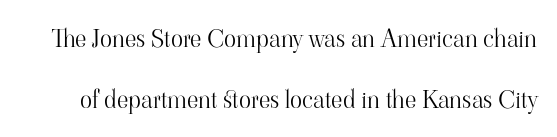
The image shows 25 px text type, upright; set loose line spacing (2.43x), normal letter spacing, not underlined.
